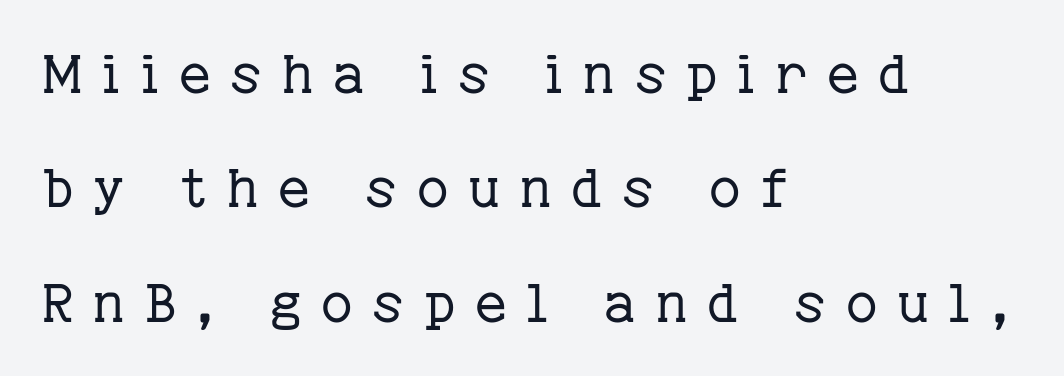
{"serif": "yes", "italic": "no", "bold": "no", "weight": "regular", "width": "normal", "stroke_contrast": "low", "x_height": "medium", "monospaced": "no", "underline": "no", "align": "left", "line_spacing": "loose", "line_spacing_ratio": 2.12, "letter_spacing": "wide", "letter_spacing_em": 0.37, "glyph_px": 54}
